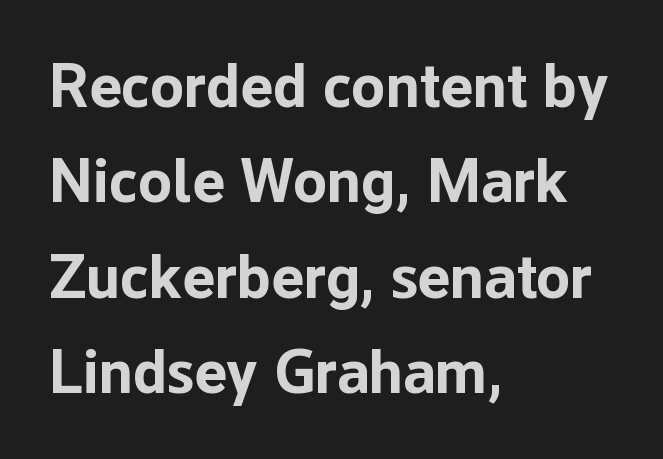
Posture: upright roman. The rendering keeps characters at their native spacing. The paragraph has a hard left edge and a soft right edge. Note: no serifs on the glyphs.
